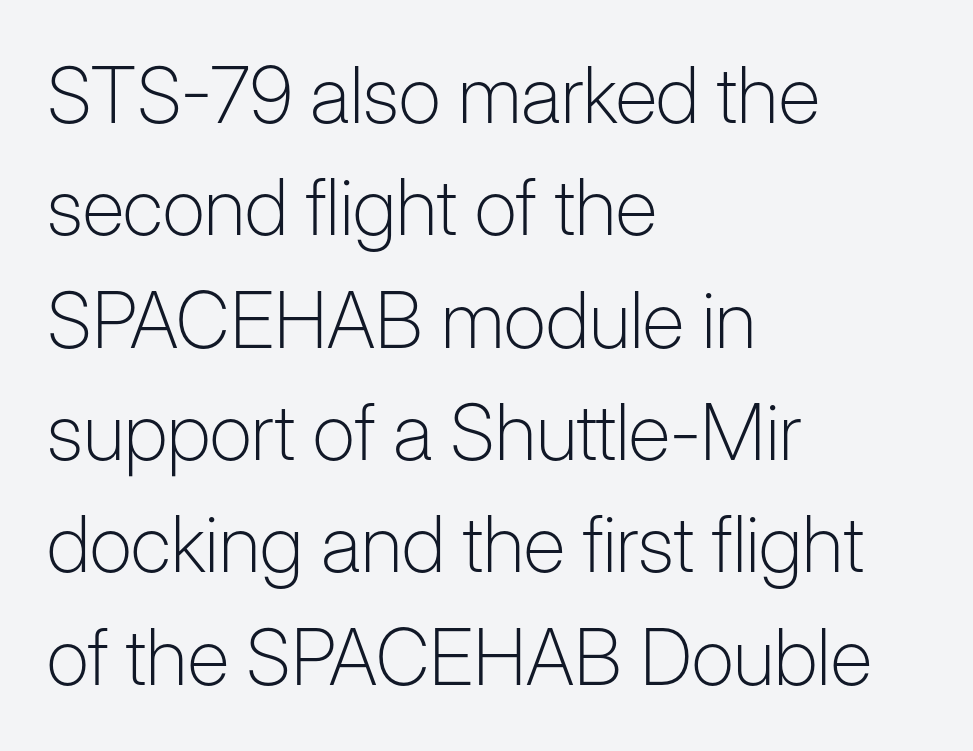
Q: Is the text bold? A: No.
Q: Is the text italic (slanted)? A: No, it is upright.
Q: Is the typeface a serif or a sans-serif typeface? A: Sans-serif.
Q: Is the text underlined? A: No.
Q: How is the paragraph aligned? A: Left-aligned.
Q: Is the spacing between letters normal or unusually wide? A: Normal.
Q: Is the spacing between lines tight, normal or loose? A: Normal.
Q: Width (condensed, normal, or wide)? A: Normal.
Q: Stroke contrast? A: Low.
Q: x-height? A: Medium.
Q: Monospaced? A: No.
